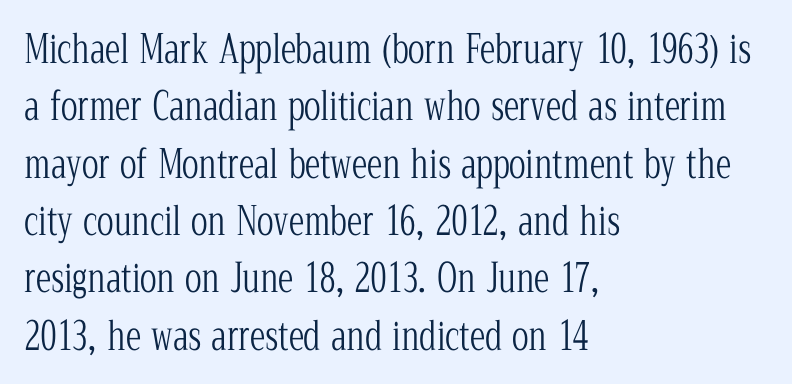
Glance below the letters and you will spot only blank space. Caption: multi-line text, flush left, ragged right. The type sits square on the baseline with zero lean. Ink coverage per letter is moderate at most. Glyph-to-glyph distance matches everyday printed text.
